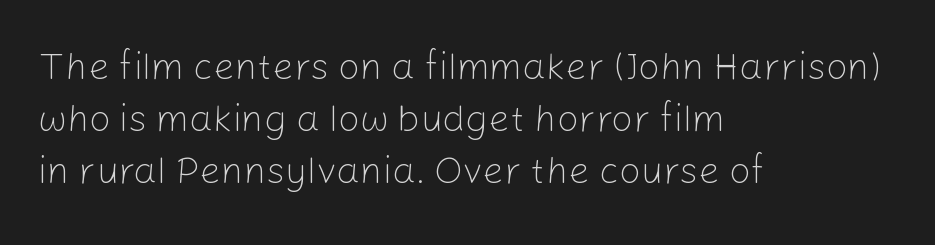
Q: Is the text bold? A: No.
Q: Is the text italic (slanted)? A: No, it is upright.
Q: Is the typeface a serif or a sans-serif typeface? A: Sans-serif.
Q: Is the text underlined? A: No.
Q: How is the paragraph aligned? A: Left-aligned.
Q: Is the spacing between letters normal or unusually wide? A: Normal.
Q: Is the spacing between lines tight, normal or loose? A: Normal.
Q: Width (condensed, normal, or wide)? A: Normal.
Q: Stroke contrast? A: Low.
Q: x-height? A: Medium.
Q: Monospaced? A: No.
